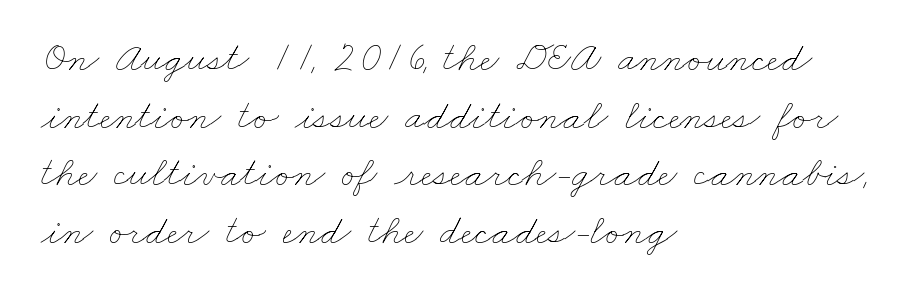
{"bold": "no", "weight": "thin", "width": "wide", "stroke_contrast": "low", "x_height": "small", "monospaced": "no", "underline": "no", "align": "left", "line_spacing": "normal", "line_spacing_ratio": 1.37, "letter_spacing": "normal", "letter_spacing_em": 0.0, "glyph_px": 42}
